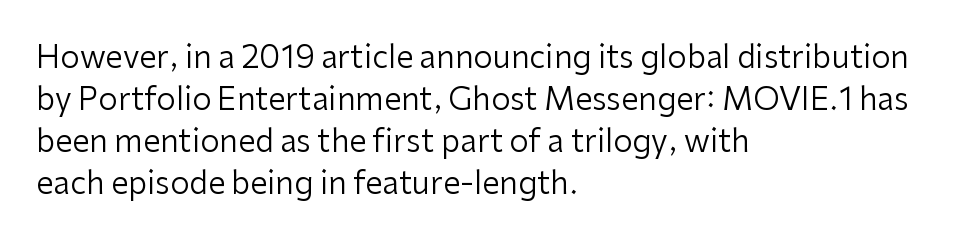
The image shows 31 px regular-weight sans-serif type, upright; set left-aligned, normal line spacing (1.35x), normal letter spacing, not underlined; low stroke contrast and a medium x-height.
